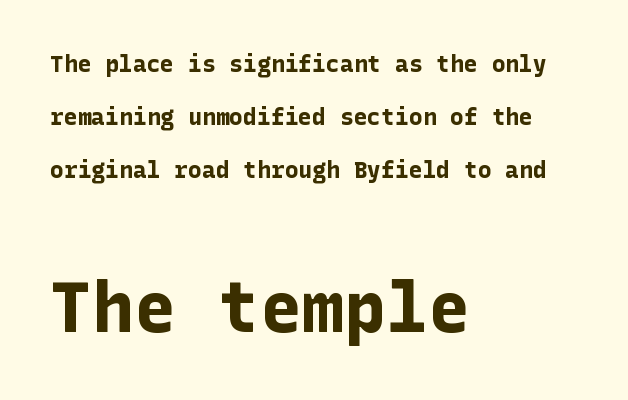
The image shows 70 px bold sans-serif type, upright; set left-aligned, loose line spacing (2.3x), normal letter spacing, not underlined; the second (bottom) block is 3.04x larger; low stroke contrast and a medium x-height.
